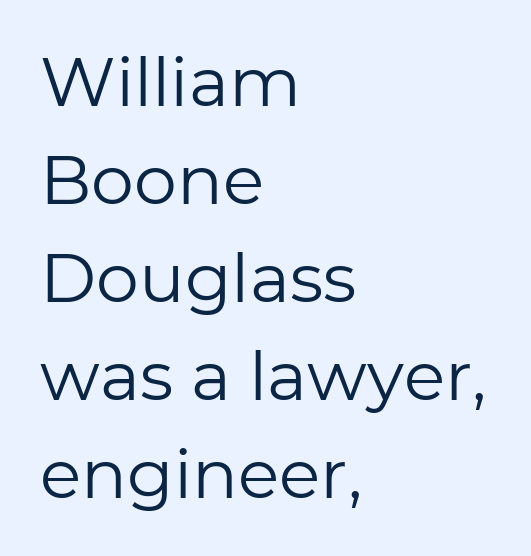
{"serif": "no", "italic": "no", "bold": "no", "weight": "regular", "width": "normal", "stroke_contrast": "low", "x_height": "medium", "monospaced": "no", "underline": "no", "align": "left", "line_spacing": "normal", "line_spacing_ratio": 1.44, "letter_spacing": "normal", "letter_spacing_em": 0.0, "glyph_px": 68}
